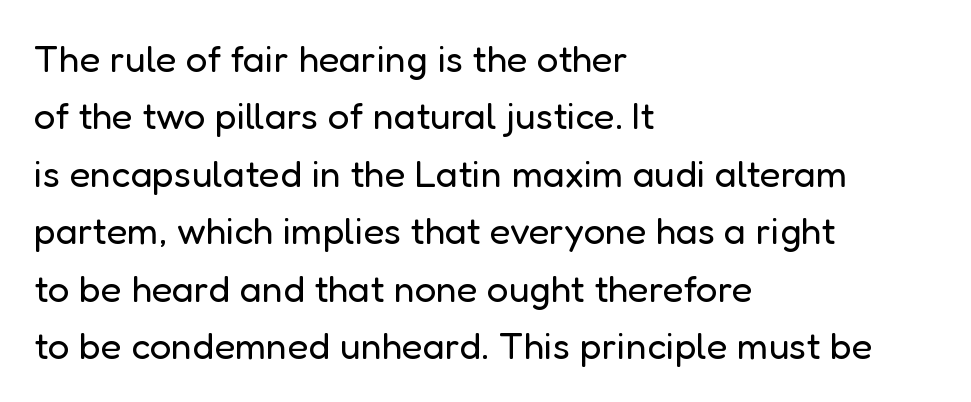
Q: Is the text bold? A: No.
Q: Is the text italic (slanted)? A: No, it is upright.
Q: Is the typeface a serif or a sans-serif typeface? A: Sans-serif.
Q: Is the text underlined? A: No.
Q: How is the paragraph aligned? A: Left-aligned.
Q: Is the spacing between letters normal or unusually wide? A: Normal.
Q: Is the spacing between lines tight, normal or loose? A: Normal.
Q: Width (condensed, normal, or wide)? A: Normal.
Q: Stroke contrast? A: Low.
Q: x-height? A: Medium.
Q: Monospaced? A: No.
